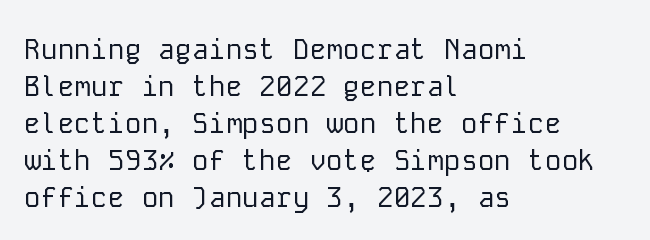
Tall strokes in this sample are plumb rather than angled. This sample keeps an unexceptional amount of space between lines. Every character here occupies the same horizontal width, giving the sample a typewriter-like rhythm. The cut favours lightness, reaching ordinary text weight at its darkest.
